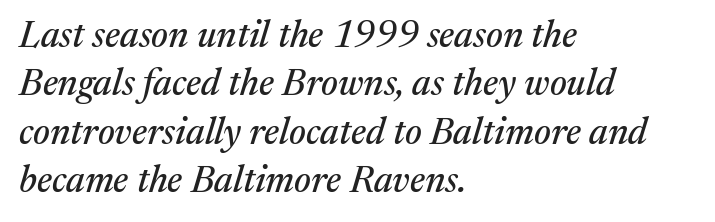
{"serif": "yes", "italic": "yes", "lean": "right", "slant_degrees": 17, "width": "normal", "stroke_contrast": "medium", "x_height": "medium", "monospaced": "no", "underline": "no", "align": "left", "line_spacing": "normal", "line_spacing_ratio": 1.31, "letter_spacing": "normal", "letter_spacing_em": 0.0, "glyph_px": 37}
